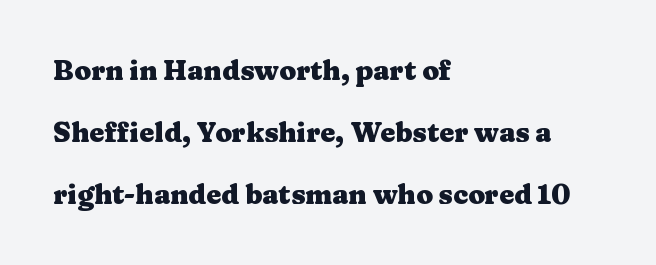
The passage shown has conventional tracking throughout. Upright lettering throughout. The rendering uses a bold face; every stroke is thick and dark. The vertical gap from one line to the next is large. Short and long lines alike share a common starting point at left.
